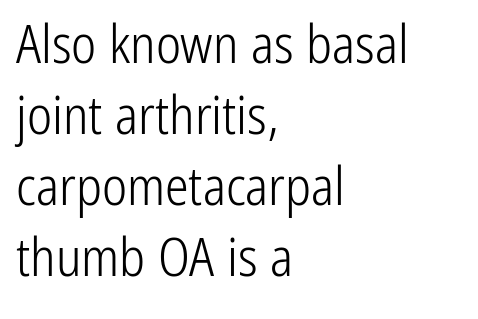
The image shows 53 px light, condensed sans-serif type, upright; set left-aligned, normal line spacing (1.34x), normal letter spacing, not underlined; low stroke contrast and a medium x-height.
